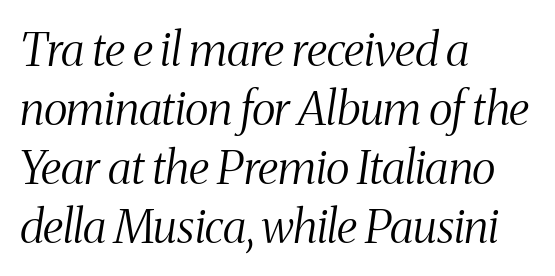
{"serif": "yes", "italic": "yes", "lean": "right", "slant_degrees": 8, "bold": "no", "weight": "light", "width": "condensed", "stroke_contrast": "medium", "x_height": "medium", "monospaced": "no", "underline": "no", "align": "left", "line_spacing": "normal", "line_spacing_ratio": 1.28, "letter_spacing": "normal", "letter_spacing_em": 0.0, "glyph_px": 46}
